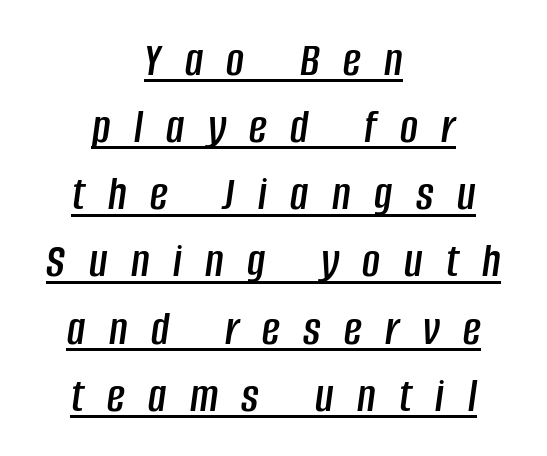
Q: Is the text italic (slanted)? A: Yes, it leans right by about 8 degrees.
Q: Is the text underlined? A: Yes.
Q: How is the paragraph aligned? A: Centered.
Q: Is the spacing between letters normal or unusually wide? A: Unusually wide.
Q: Is the spacing between lines tight, normal or loose? A: Normal.
Q: Width (condensed, normal, or wide)? A: Condensed.
Q: Stroke contrast? A: Low.
Q: x-height? A: Large.
Q: Monospaced? A: No.
